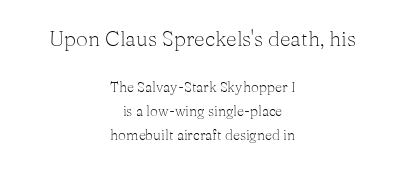
The image shows 21 px text type, upright; set centered, line spacing 1.72x, normal letter spacing, not underlined; the first (top) block is 1.5x larger.
